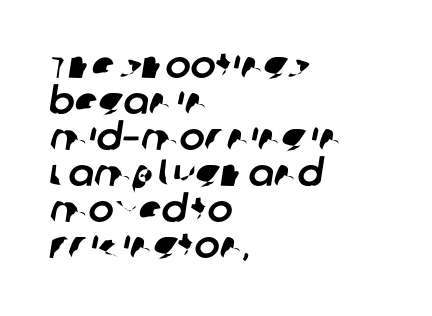
A bare baseline throughout the passage. Every row of glyphs begins at an identical x-position on the left. You could not count columns in this text — the font is proportionally spaced. This rendering employs a face without finishing strokes, i.e., a sans-serif.
